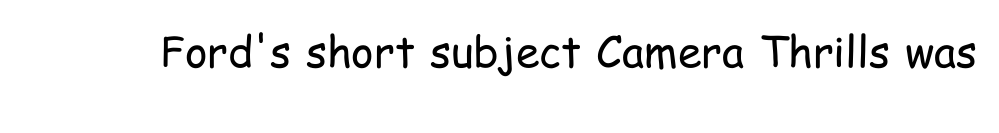
There is no visible air inserted between adjacent glyphs. The face used here is proportionally spaced, like ordinary book or web type. Descenders are the only things crossing below the line. Is this a sans? Yes — the strokes have no serifs. These lines were composed using upright roman letters. Nothing heavy about these letters — not bold at all.
